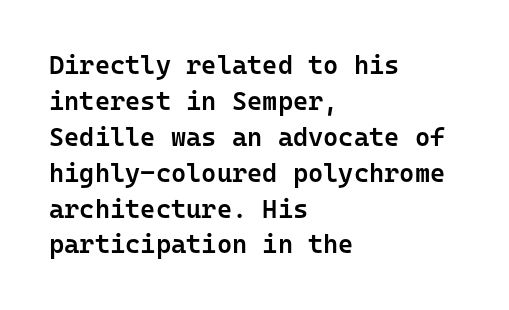
Q: Is the text bold? A: Semi-bold.
Q: Is the text italic (slanted)? A: No, it is upright.
Q: Is the text underlined? A: No.
Q: How is the paragraph aligned? A: Left-aligned.
Q: Is the spacing between letters normal or unusually wide? A: Normal.
Q: Is the spacing between lines tight, normal or loose? A: Normal.
